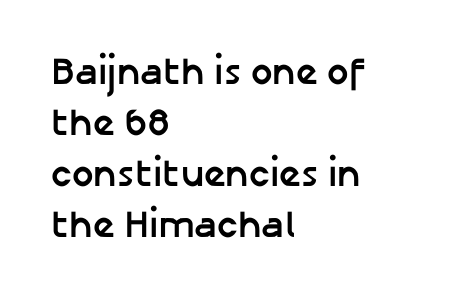
{"serif": "no", "italic": "no", "bold": "yes", "weight": "semibold", "width": "normal", "stroke_contrast": "low", "x_height": "medium", "monospaced": "no", "underline": "no", "align": "left", "line_spacing": "normal", "line_spacing_ratio": 1.34, "letter_spacing": "normal", "letter_spacing_em": 0.0, "glyph_px": 38}
